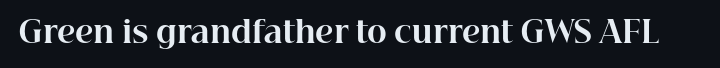
The image shows 30 px bold serif type, upright; set normal letter spacing, not underlined; high stroke contrast and a medium x-height.
